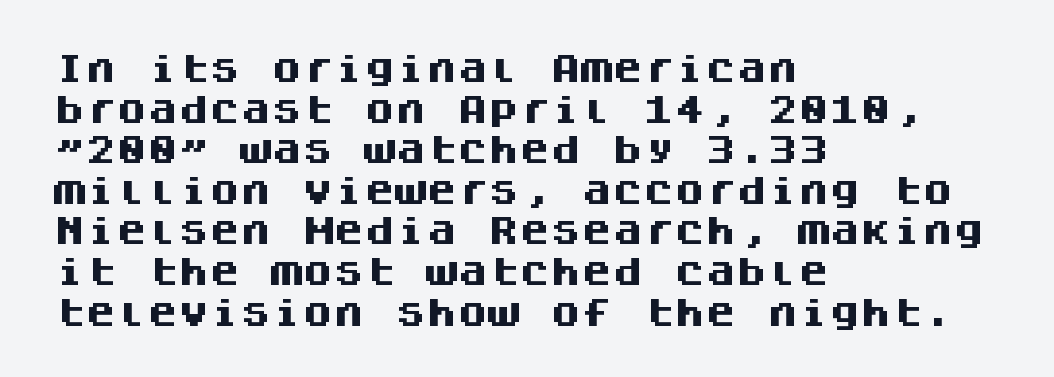
The image shows 31 px heavy sans-serif type, upright, monospaced; set left-aligned, normal line spacing (1.31x), normal letter spacing, not underlined; medium stroke contrast and a large x-height.
